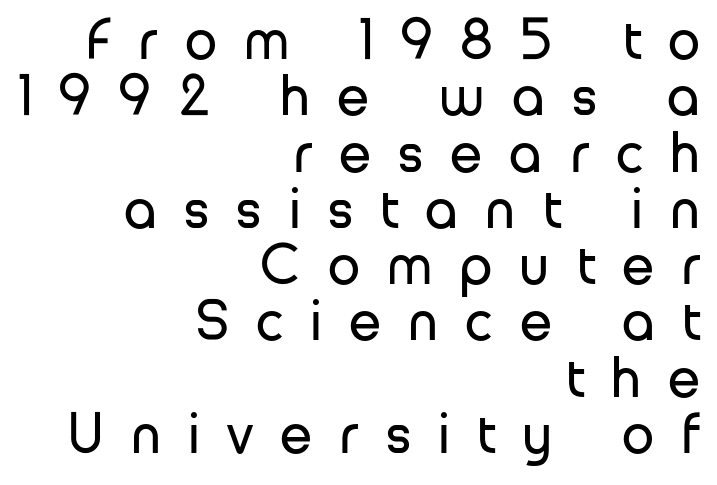
The image shows 58 px regular-weight sans-serif type, upright; set right-aligned, tight line spacing (0.97x), unusually wide letter spacing (+0.47 em), not underlined; low stroke contrast and a medium x-height.
